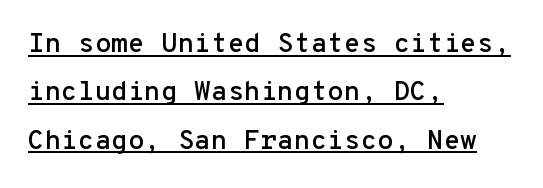
Q: Is the text italic (slanted)? A: No, it is upright.
Q: Is the text underlined? A: Yes.
Q: How is the paragraph aligned? A: Left-aligned.
Q: Is the spacing between letters normal or unusually wide? A: Normal.
